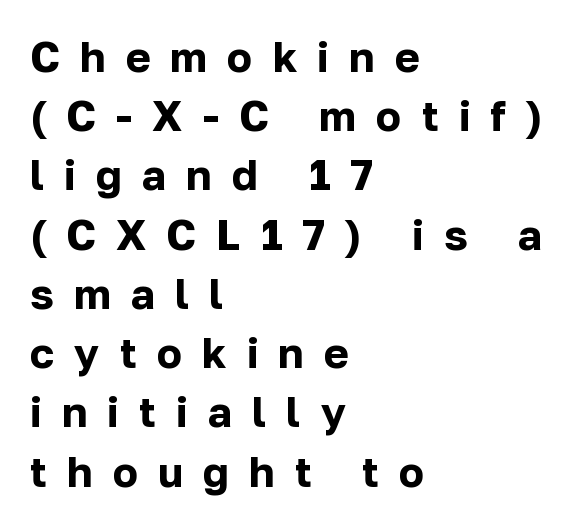
The image shows 42 px bold sans-serif type, upright; set left-aligned, normal line spacing (1.41x), unusually wide letter spacing (+0.48 em), not underlined; low stroke contrast and a medium x-height.
